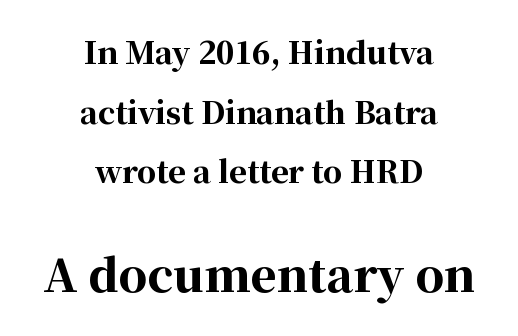
The face used here is rendered with its standard letterfit. Proportional: the letters do not fall into vertical columns. The typesetter chose a symmetrical, centered arrangement here. When letters stand straight like this, we call the style roman or upright. Notice the wide empty band between every row — that's loose leading.
